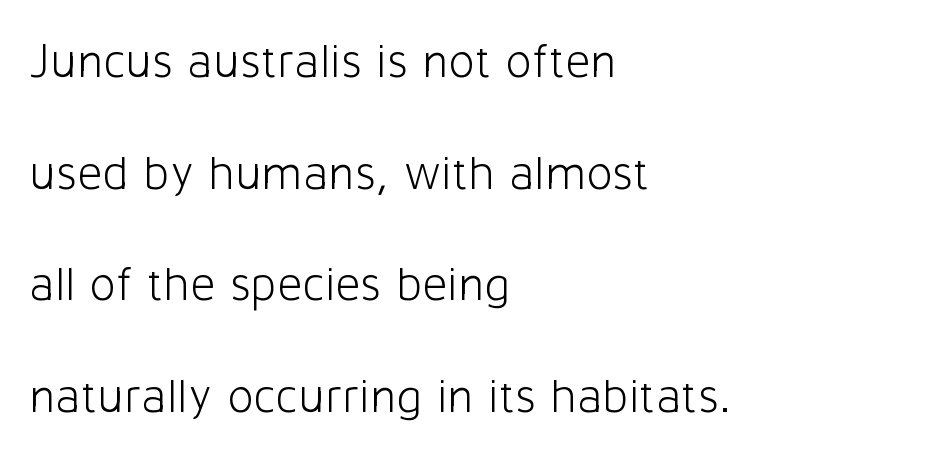
The image shows 49 px light sans-serif type, upright; set left-aligned, loose line spacing (2.28x), normal letter spacing, not underlined; low stroke contrast and a medium x-height.
